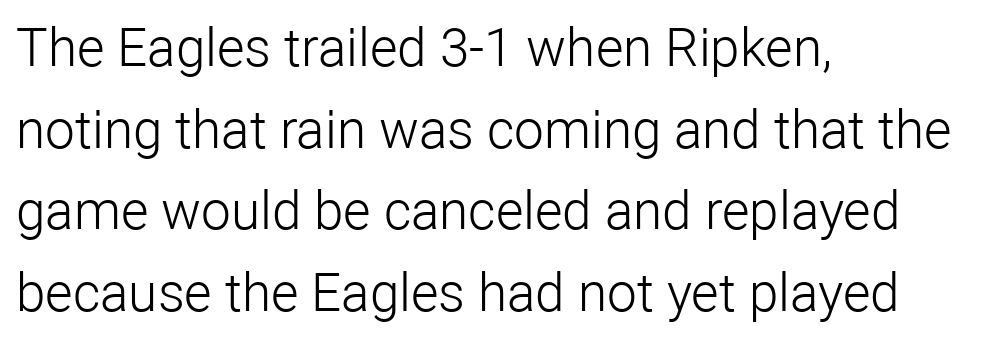
The image shows 53 px light sans-serif type, upright; set left-aligned, normal line spacing (1.54x), normal letter spacing, not underlined; low stroke contrast and a medium x-height.
